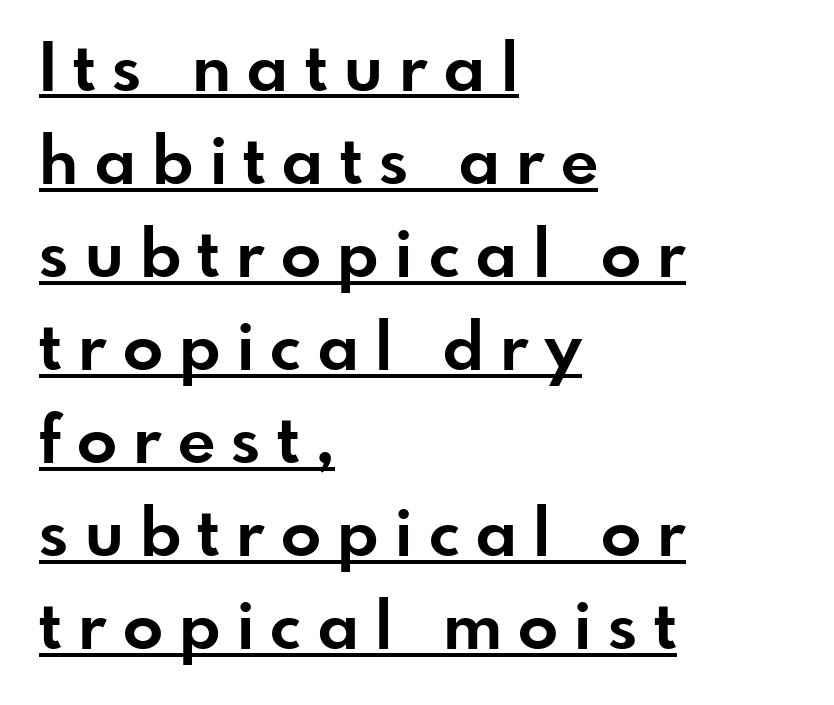
Q: Is the text bold? A: Yes.
Q: Is the text italic (slanted)? A: No, it is upright.
Q: Is the typeface a serif or a sans-serif typeface? A: Sans-serif.
Q: Is the text underlined? A: Yes.
Q: How is the paragraph aligned? A: Left-aligned.
Q: Is the spacing between letters normal or unusually wide? A: Unusually wide.
Q: Is the spacing between lines tight, normal or loose? A: Normal.
Q: Width (condensed, normal, or wide)? A: Normal.
Q: Stroke contrast? A: Low.
Q: x-height? A: Small.
Q: Monospaced? A: No.
